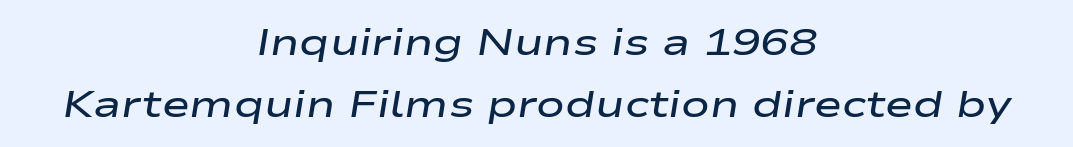
The image shows 38 px semibold, wide type, italic (leaning right); set centered, normal line spacing (1.63x), normal letter spacing, not underlined; low stroke contrast and a medium x-height.
